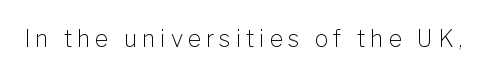
{"italic": "no", "bold": "no", "underline": "no", "letter_spacing": "wide", "letter_spacing_em": 0.22, "glyph_px": 23}
